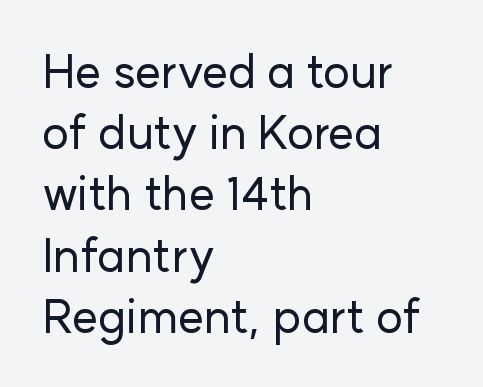
Q: Is the text italic (slanted)? A: No, it is upright.
Q: Is the typeface a serif or a sans-serif typeface? A: Sans-serif.
Q: Is the text underlined? A: No.
Q: How is the paragraph aligned? A: Left-aligned.
Q: Is the spacing between letters normal or unusually wide? A: Normal.
Q: Is the spacing between lines tight, normal or loose? A: Normal.
Q: Width (condensed, normal, or wide)? A: Normal.
Q: Stroke contrast? A: Low.
Q: x-height? A: Medium.
Q: Monospaced? A: No.
